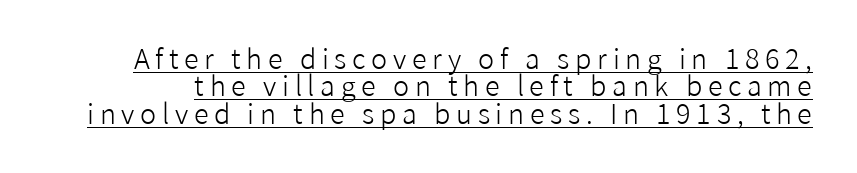
{"italic": "no", "bold": "no", "underline": "yes", "line_spacing": "tight", "line_spacing_ratio": 1.01, "letter_spacing": "wide", "letter_spacing_em": 0.21, "glyph_px": 27}
